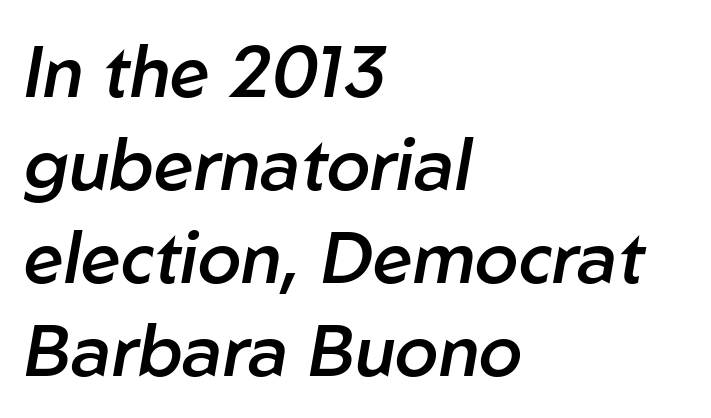
The image shows 71 px semibold type, italic (leaning right); set left-aligned, normal line spacing (1.31x), normal letter spacing, not underlined; low stroke contrast and a medium x-height.
